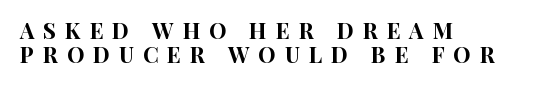
The foot of each line stays bare and open. The passage is arranged the way most books set body copy — flush left. Cramped leading. Tall strokes in this sample are plumb rather than angled. This sample uses expanded letter spacing, leaving extra air between glyphs.
